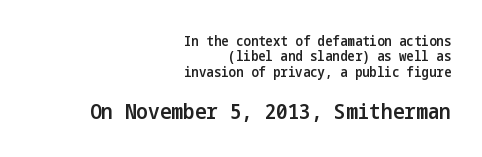
Q: Is the text bold? A: Semi-bold.
Q: Is the text italic (slanted)? A: No, it is upright.
Q: Is the text underlined? A: No.
Q: How is the paragraph aligned? A: Right-aligned.
Q: Is the spacing between letters normal or unusually wide? A: Normal.
Q: Is the spacing between lines tight, normal or loose? A: Tight.
Q: Which block of text is set in a larger size, the first (top) or the second (bottom)? A: The second (bottom) one.
